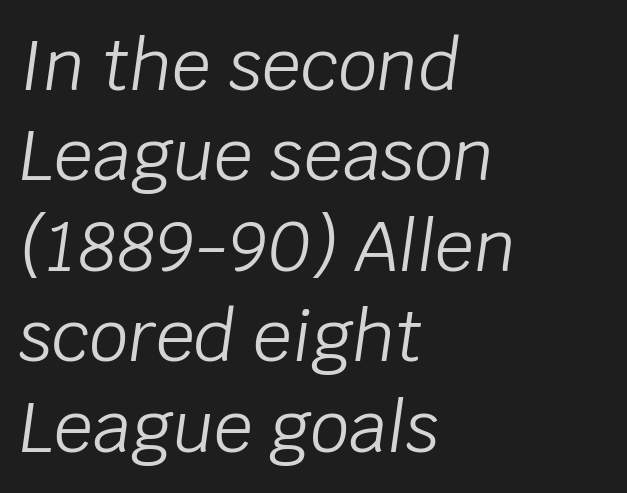
The image shows 69 px light type, italic (leaning right); set left-aligned, normal line spacing (1.31x), normal letter spacing, not underlined; low stroke contrast and a large x-height.
